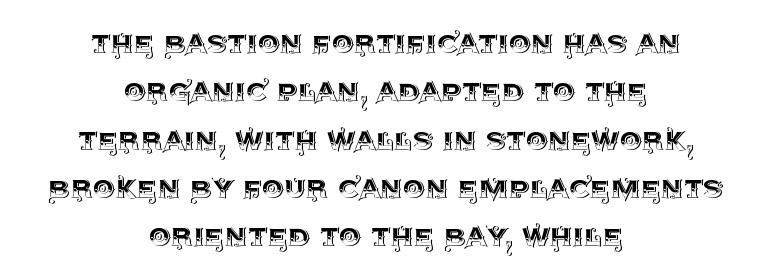
The face used here is proportionally spaced, like ordinary book or web type. The specimen reads as upright at a glance. The rendering keeps characters at their native spacing. Evenly set lines give the paragraph a standard silhouette.
